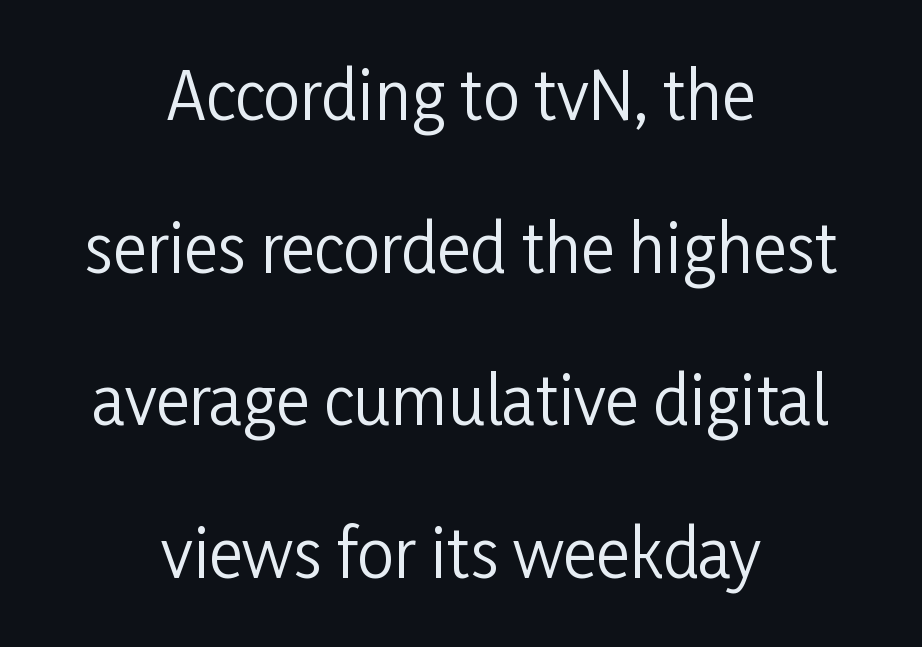
The image shows 65 px regular-weight, condensed sans-serif type, upright; set centered, loose line spacing (2.35x), normal letter spacing, not underlined; low stroke contrast and a medium x-height.
